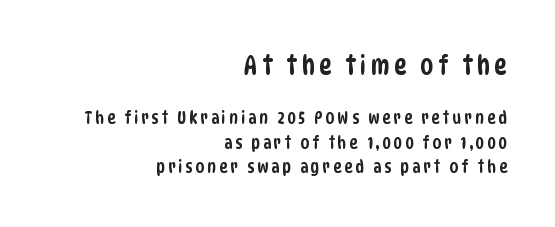
The image shows 27 px text type; set right-aligned, normal line spacing (1.36x), not underlined; the first (top) block is 1.5x larger.
